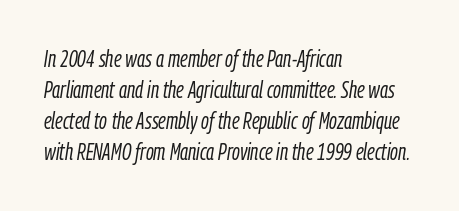
The image shows 23 px text type, italic (leaning right); set left-aligned, normal line spacing (1.35x), normal letter spacing, not underlined.
